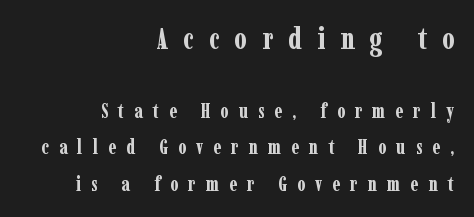
The image shows 30 px bold, condensed serif type, upright; set right-aligned, line spacing 1.83x, unusually wide letter spacing (+0.5 em), not underlined; the first (top) block is 1.5x larger; low stroke contrast and a medium x-height.
